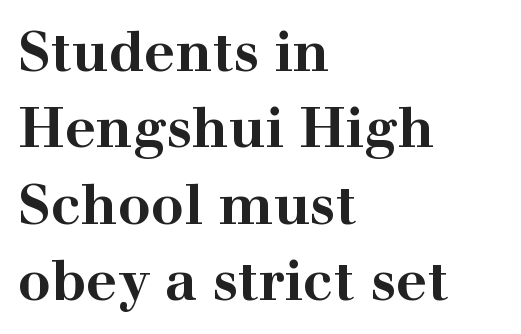
Q: Is the text bold? A: Yes.
Q: Is the text italic (slanted)? A: No, it is upright.
Q: Is the typeface a serif or a sans-serif typeface? A: Serif.
Q: Is the text underlined? A: No.
Q: How is the paragraph aligned? A: Left-aligned.
Q: Is the spacing between letters normal or unusually wide? A: Normal.
Q: Is the spacing between lines tight, normal or loose? A: Normal.
Q: Width (condensed, normal, or wide)? A: Wide.
Q: Stroke contrast? A: High.
Q: x-height? A: Medium.
Q: Monospaced? A: No.
